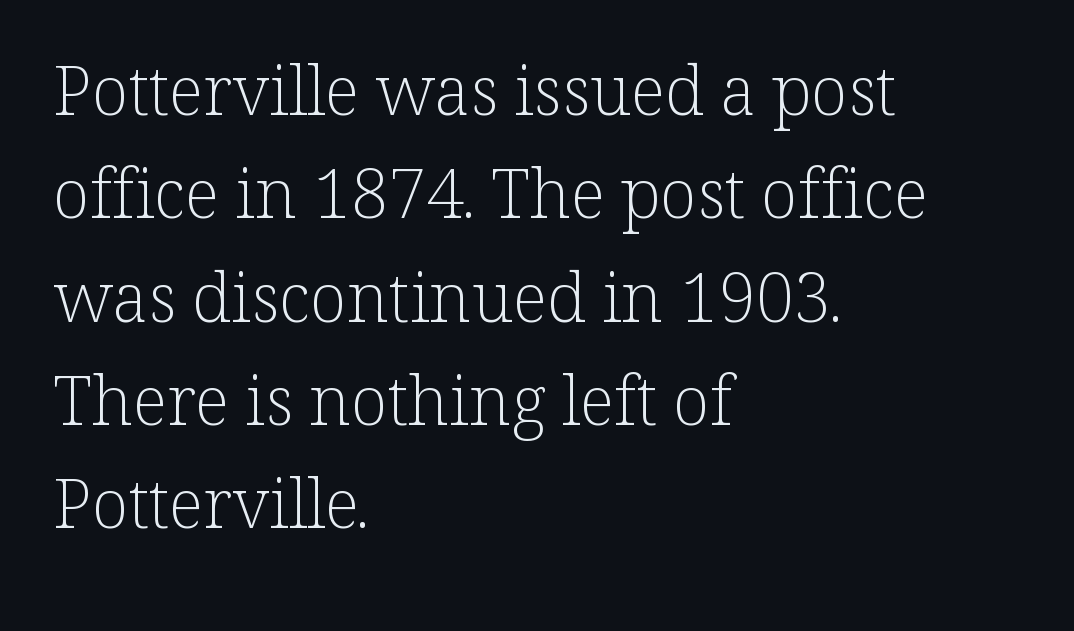
Q: Is the text bold? A: No.
Q: Is the text italic (slanted)? A: No, it is upright.
Q: Is the typeface a serif or a sans-serif typeface? A: Serif.
Q: Is the text underlined? A: No.
Q: How is the paragraph aligned? A: Left-aligned.
Q: Is the spacing between letters normal or unusually wide? A: Normal.
Q: Is the spacing between lines tight, normal or loose? A: Normal.
Q: Width (condensed, normal, or wide)? A: Normal.
Q: Stroke contrast? A: Low.
Q: x-height? A: Medium.
Q: Monospaced? A: No.
